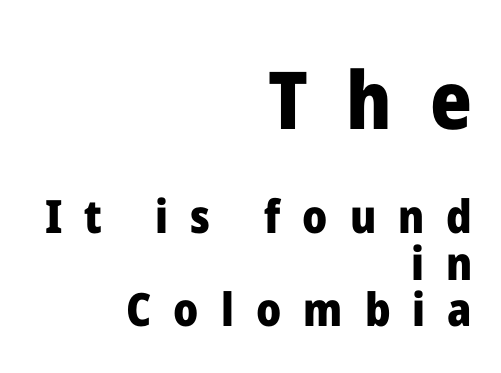
{"serif": "no", "italic": "no", "bold": "yes", "weight": "heavy", "width": "normal", "stroke_contrast": "low", "x_height": "medium", "monospaced": "no", "underline": "no", "align": "right", "line_spacing": "tight", "line_spacing_ratio": 1.02, "letter_spacing": "wide", "letter_spacing_em": 0.48, "larger_block": "first", "size_ratio": 1.74, "glyph_px": 80}
